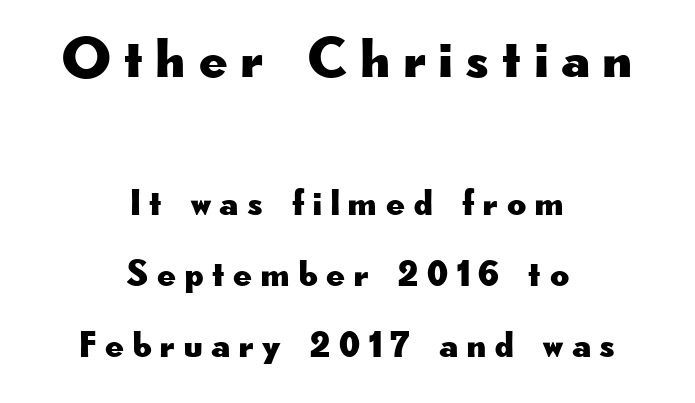
The image shows 56 px wide sans-serif type, upright; set centered, loose line spacing (1.92x), unusually wide letter spacing (+0.24 em), not underlined; the first (top) block is 1.51x larger; low stroke contrast and a small x-height.
